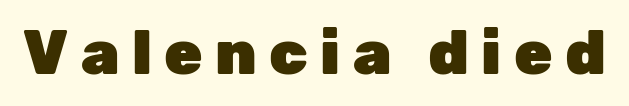
No feet cap the strokes, marking this as sans-serif type. Substantial extra tracking has been applied to these lines. Check the space under the baseline: it is left empty. Italic? Not at all — the glyphs are vertical. Do the characters align in a grid? No, the font is proportional. Stroke thickness is high; the sample reads as a true bold.
